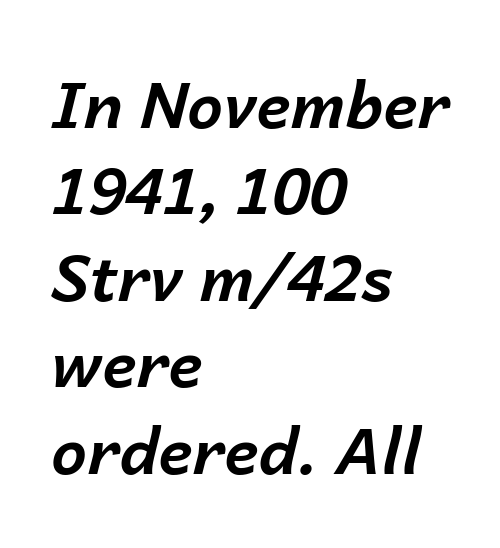
Successive baselines arrive at the customary interval. Would a proofreader flag this as italicized? Yes. The letterforms sit shoulder to shoulder at normal distance. Weight: bold.
